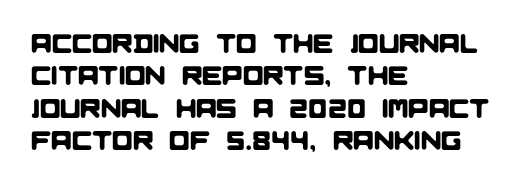
The image shows 27 px text type; set left-aligned, line spacing 1.2x, normal letter spacing, not underlined.
